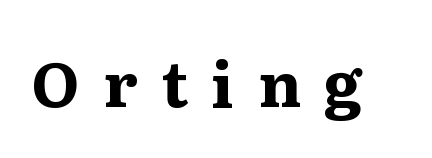
The image shows 63 px bold serif type, upright; set unusually wide letter spacing (+0.37 em), not underlined; medium stroke contrast and a medium x-height.
